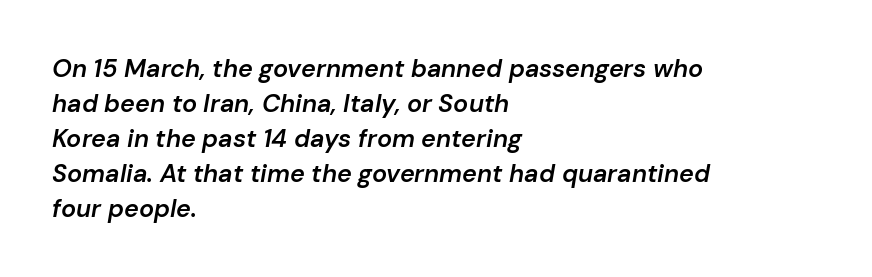
The image shows 25 px text type, italic (leaning right); set left-aligned, normal line spacing (1.4x), normal letter spacing, not underlined.
